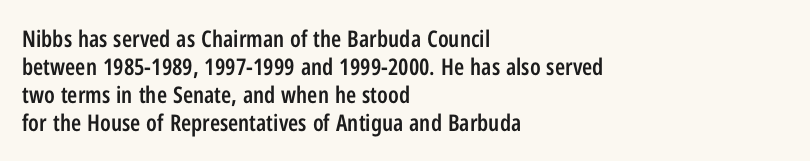
The image shows 23 px text type, upright; set left-aligned, line spacing 1.22x, normal letter spacing, not underlined.
